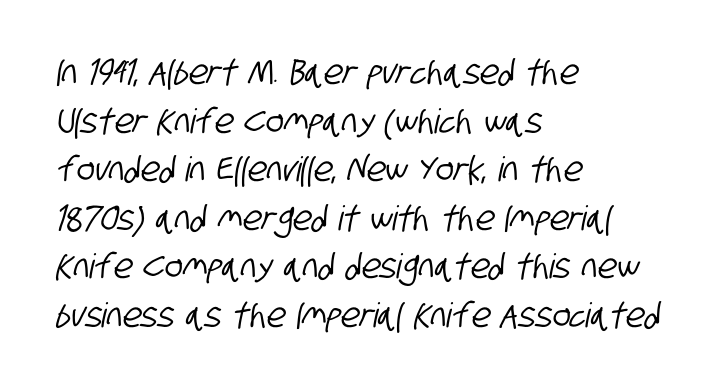
{"serif": "no", "width": "condensed", "stroke_contrast": "low", "x_height": "large", "monospaced": "no", "underline": "no", "align": "left", "line_spacing": "normal", "line_spacing_ratio": 1.43, "letter_spacing": "normal", "letter_spacing_em": 0.0, "glyph_px": 34}
